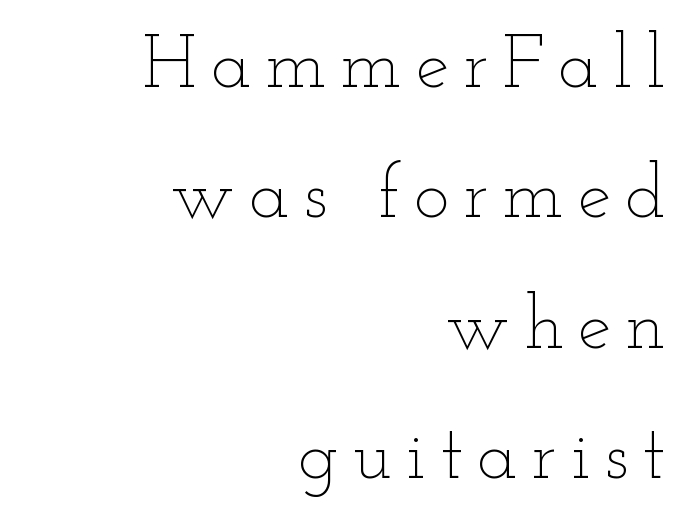
{"italic": "no", "bold": "no", "weight": "thin", "width": "wide", "stroke_contrast": "low", "x_height": "small", "monospaced": "no", "underline": "no", "align": "right", "line_spacing_ratio": 1.74, "glyph_px": 75}
